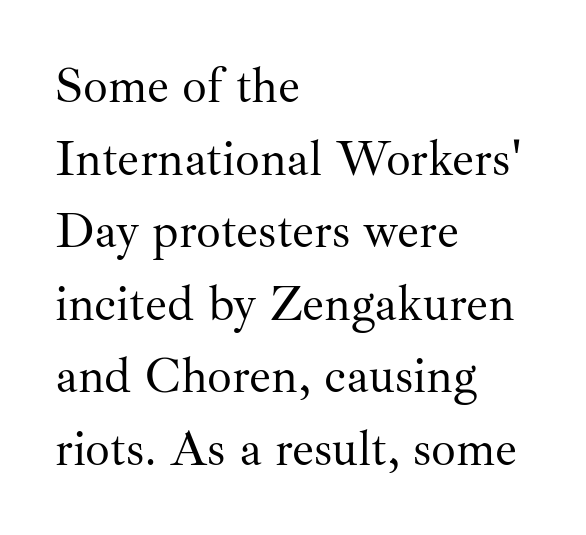
Q: Is the text bold? A: No.
Q: Is the text italic (slanted)? A: No, it is upright.
Q: Is the typeface a serif or a sans-serif typeface? A: Serif.
Q: Is the text underlined? A: No.
Q: How is the paragraph aligned? A: Left-aligned.
Q: Is the spacing between letters normal or unusually wide? A: Normal.
Q: Is the spacing between lines tight, normal or loose? A: Normal.
Q: Width (condensed, normal, or wide)? A: Normal.
Q: Stroke contrast? A: Medium.
Q: x-height? A: Small.
Q: Monospaced? A: No.
